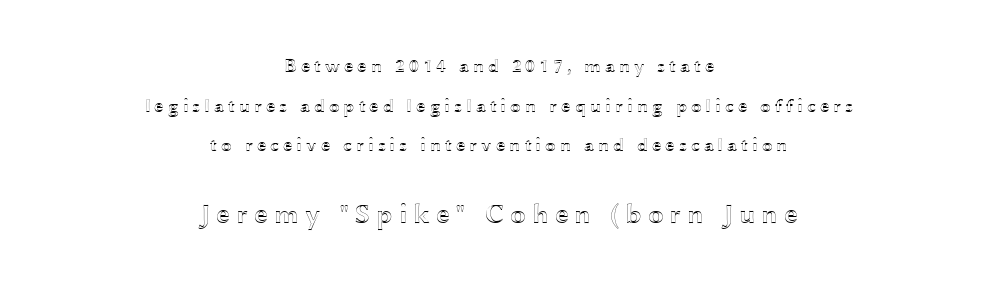
The lower block of text is set noticeably larger than the block above it. The designer dialed line spacing up above the default. You could not count columns in this text — the font is proportionally spaced. The rendering inserts visible extra space after every character.
